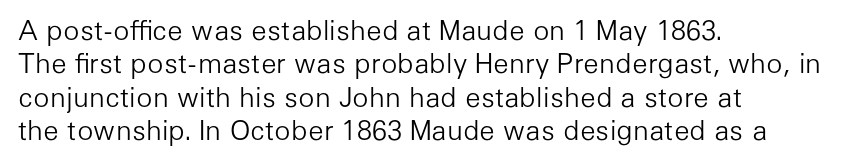
The image shows 27 px text type, upright; set left-aligned, line spacing 1.24x, normal letter spacing, not underlined.
